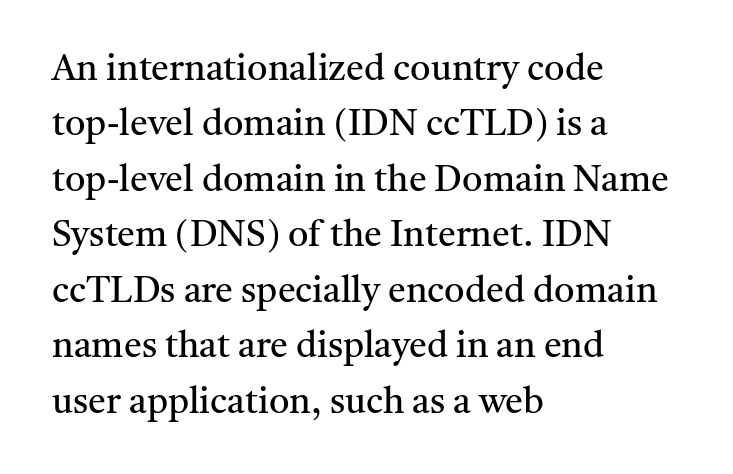
The image shows 36 px regular-weight serif type, upright; set left-aligned, normal line spacing (1.54x), normal letter spacing, not underlined; medium stroke contrast and a medium x-height.
